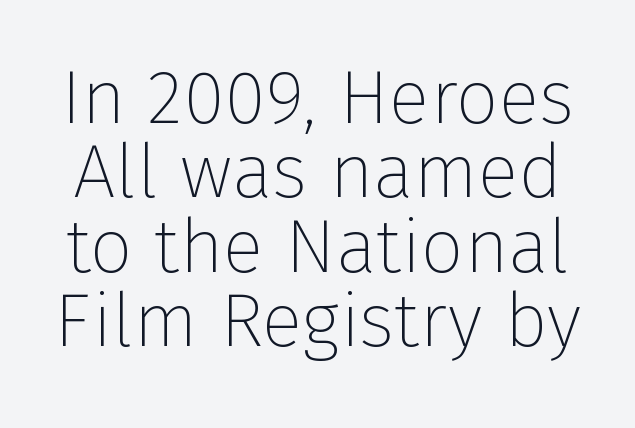
The letters sit at their default tracking, neither squeezed nor spread. Each letter keeps its own natural width here, so spacing adapts to shape. Does the leading feel generous? Not at all — it's pinched. Check the space under the baseline: it is left empty. This is roman type, the default non-slanted kind.
